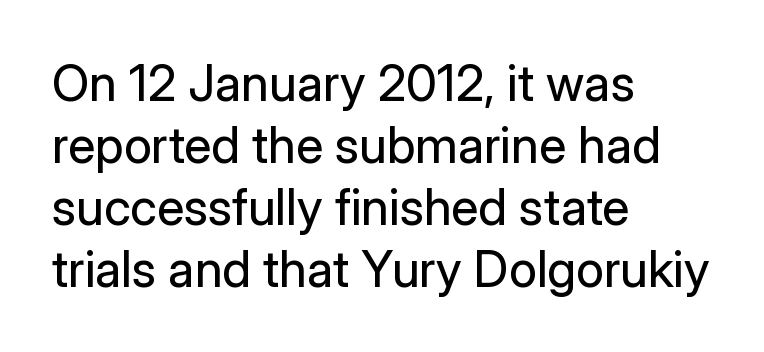
Q: Is the text bold? A: No.
Q: Is the text italic (slanted)? A: No, it is upright.
Q: Is the typeface a serif or a sans-serif typeface? A: Sans-serif.
Q: Is the text underlined? A: No.
Q: How is the paragraph aligned? A: Left-aligned.
Q: Is the spacing between letters normal or unusually wide? A: Normal.
Q: Width (condensed, normal, or wide)? A: Normal.
Q: Stroke contrast? A: Low.
Q: x-height? A: Medium.
Q: Monospaced? A: No.
